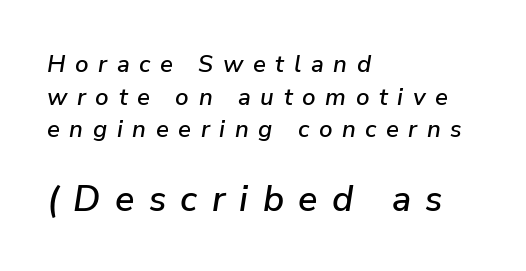
{"italic": "yes", "lean": "right", "slant_degrees": 9, "width": "normal", "stroke_contrast": "low", "x_height": "medium", "monospaced": "no", "underline": "no", "align": "left", "line_spacing": "normal", "line_spacing_ratio": 1.36, "letter_spacing": "wide", "letter_spacing_em": 0.4, "larger_block": "second", "size_ratio": 1.5, "glyph_px": 36}
